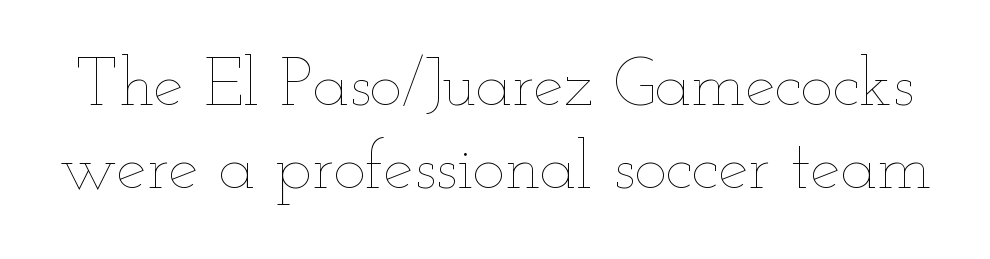
The image shows 68 px thin, wide type, upright; set line spacing 1.22x, normal letter spacing, not underlined; low stroke contrast and a small x-height.
